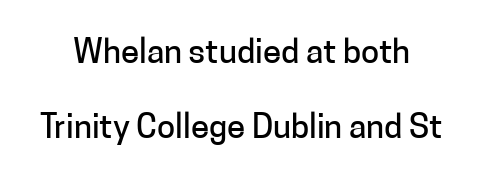
{"serif": "no", "italic": "no", "width": "normal", "stroke_contrast": "low", "x_height": "medium", "monospaced": "no", "underline": "no", "line_spacing": "loose", "line_spacing_ratio": 2.28, "letter_spacing": "normal", "letter_spacing_em": 0.0, "glyph_px": 33}
